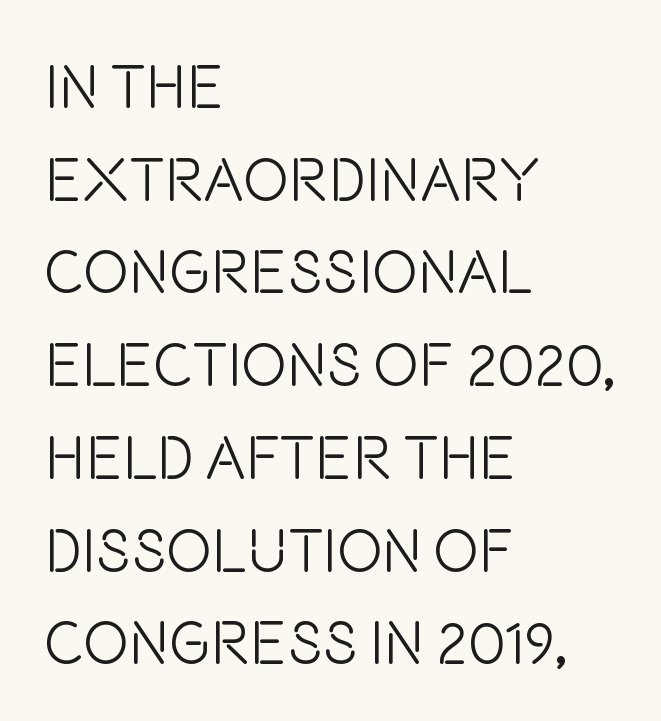
Q: Is the text bold? A: No.
Q: Is the text italic (slanted)? A: No, it is upright.
Q: Is the typeface a serif or a sans-serif typeface? A: Sans-serif.
Q: Is the text underlined? A: No.
Q: How is the paragraph aligned? A: Left-aligned.
Q: Is the spacing between letters normal or unusually wide? A: Normal.
Q: Is the spacing between lines tight, normal or loose? A: Normal.
Q: Width (condensed, normal, or wide)? A: Condensed.
Q: Stroke contrast? A: Low.
Q: x-height? A: Large.
Q: Monospaced? A: No.
